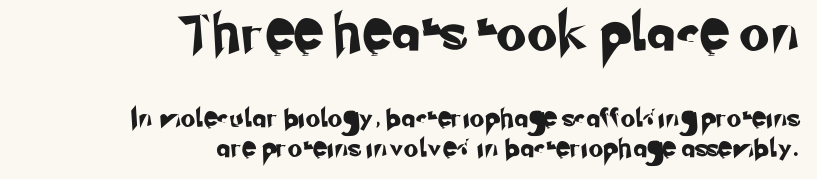
{"serif": "no", "width": "normal", "stroke_contrast": "low", "x_height": "small", "monospaced": "no", "underline": "no", "align": "right", "line_spacing": "normal", "line_spacing_ratio": 1.68, "larger_block": "first", "size_ratio": 2.06, "glyph_px": 37}
